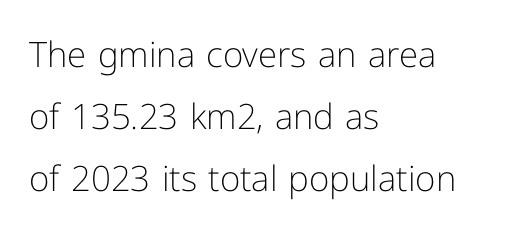
The image shows 35 px light sans-serif type, upright; set left-aligned, line spacing 1.77x, normal letter spacing, not underlined; low stroke contrast and a medium x-height.
